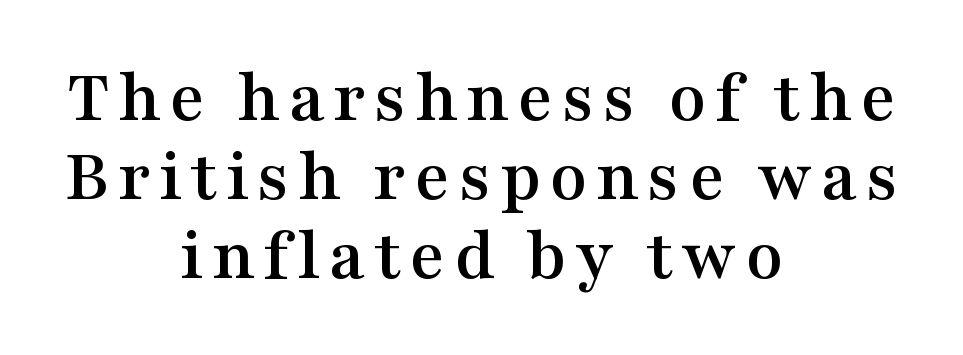
{"serif": "yes", "italic": "no", "width": "wide", "stroke_contrast": "medium", "x_height": "medium", "monospaced": "no", "underline": "no", "align": "center", "line_spacing": "tight", "line_spacing_ratio": 1.04, "glyph_px": 76}
